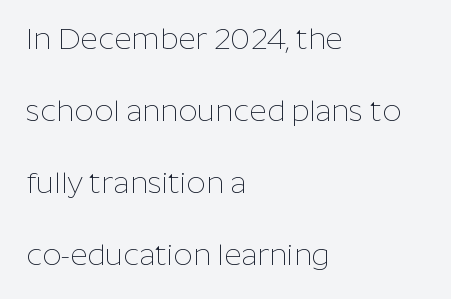
{"serif": "no", "italic": "no", "bold": "no", "weight": "thin", "width": "normal", "stroke_contrast": "low", "x_height": "medium", "monospaced": "no", "underline": "no", "align": "left", "line_spacing": "loose", "line_spacing_ratio": 2.4, "letter_spacing": "normal", "letter_spacing_em": 0.0, "glyph_px": 30}
